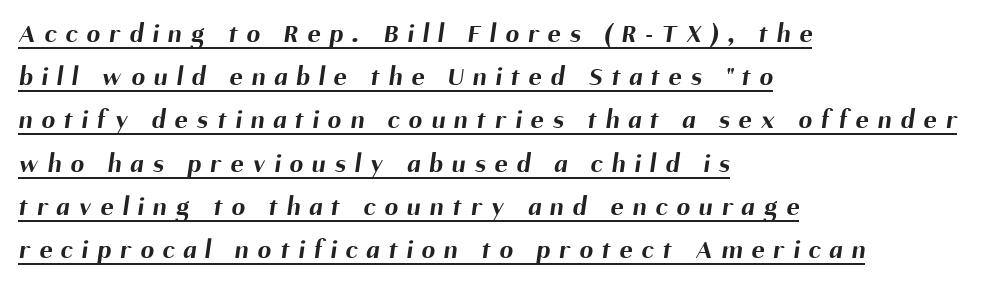
Visually the block forms a straight wall on the left and a jagged coastline on the right. Decoration check: the copy is underlined. How would I describe the line gaps? Plain and ordinary. How are the letters spaced? Widely, with obvious added tracking. Look at the stroke-to-counter ratio: heavy, a bold.
